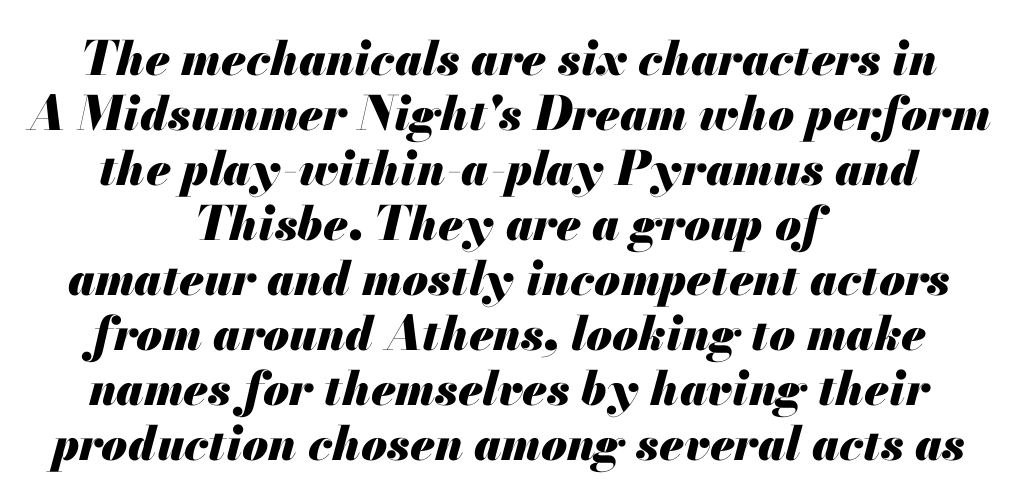
{"italic": "yes", "lean": "right", "slant_degrees": 13, "bold": "yes", "weight": "heavy", "width": "normal", "stroke_contrast": "medium", "x_height": "small", "monospaced": "no", "underline": "no", "align": "center", "line_spacing_ratio": 1.17, "letter_spacing": "normal", "letter_spacing_em": 0.0, "glyph_px": 47}
